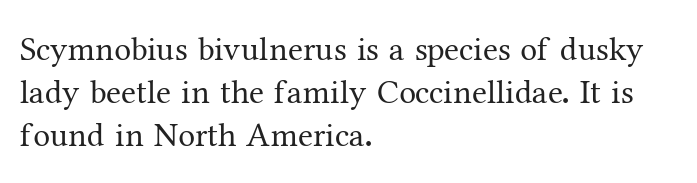
The image shows 34 px regular-weight serif type, upright; set left-aligned, normal line spacing (1.27x), normal letter spacing, not underlined; medium stroke contrast and a medium x-height.
